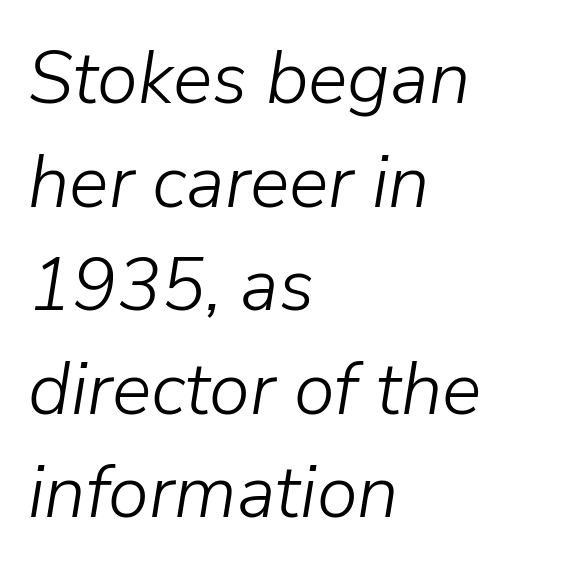
{"italic": "yes", "lean": "right", "slant_degrees": 9, "bold": "no", "weight": "light", "width": "normal", "stroke_contrast": "low", "x_height": "medium", "monospaced": "no", "underline": "no", "align": "left", "line_spacing": "normal", "line_spacing_ratio": 1.4, "letter_spacing": "normal", "letter_spacing_em": 0.0, "glyph_px": 74}
